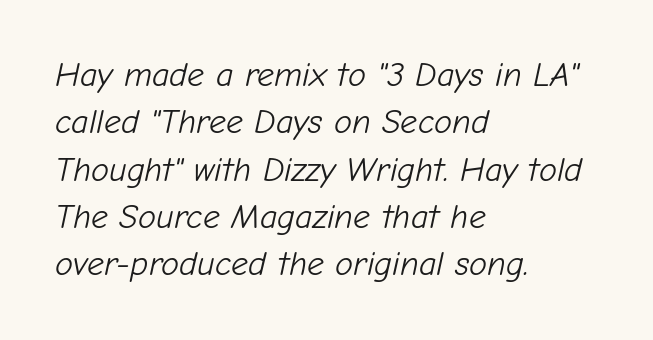
The image shows 34 px light type, italic (leaning right); set left-aligned, normal line spacing (1.39x), normal letter spacing, not underlined; low stroke contrast and a medium x-height.
